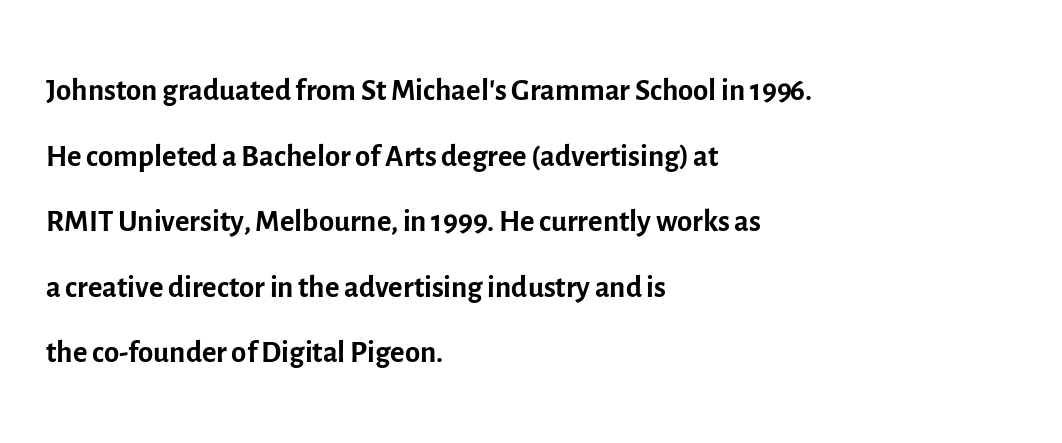
Stems and bowls with no extra thickness — not bold. Line beginnings align vertically; line endings do not. Is there much room between lines? A standard amount, neither cramped nor airy. The letters advance in unequal steps, a hallmark of proportional type.
